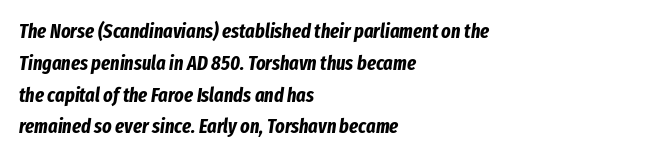
Q: Is the text bold? A: Yes.
Q: Is the text italic (slanted)? A: Yes, it leans right by about 8 degrees.
Q: Is the text underlined? A: No.
Q: How is the paragraph aligned? A: Left-aligned.
Q: Is the spacing between letters normal or unusually wide? A: Normal.
Q: Is the spacing between lines tight, normal or loose? A: Normal.
